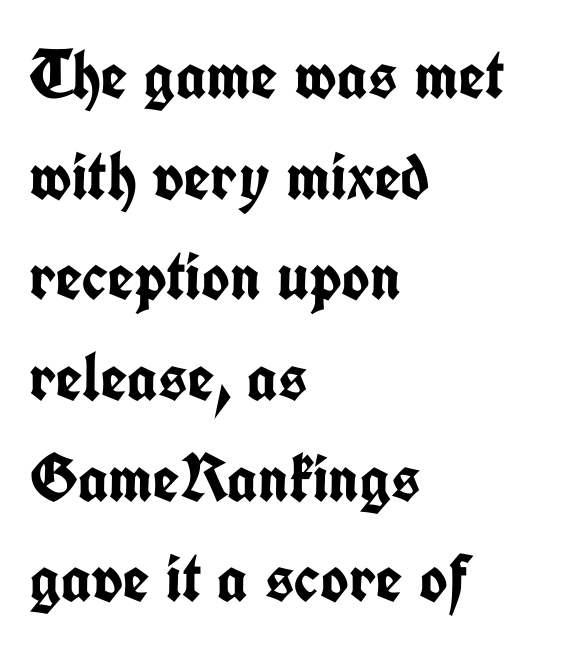
{"serif": "no", "italic": "no", "bold": "yes", "weight": "semibold", "width": "condensed", "stroke_contrast": "low", "x_height": "medium", "monospaced": "no", "underline": "no", "align": "left", "line_spacing": "normal", "line_spacing_ratio": 1.48, "letter_spacing": "normal", "letter_spacing_em": 0.0, "glyph_px": 68}
